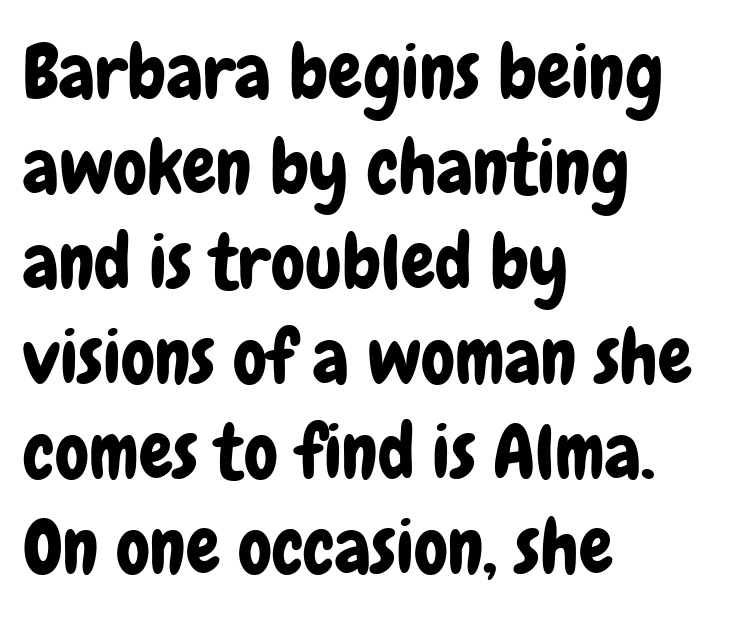
The block of text has a typical density, with ordinary space between rows. What stands out about the letter spacing? Nothing — it is the standard amount. These lines stack with their left ends in a neat column. A typesetter would label this face a sans. Rendered with straight, roman letterforms.
